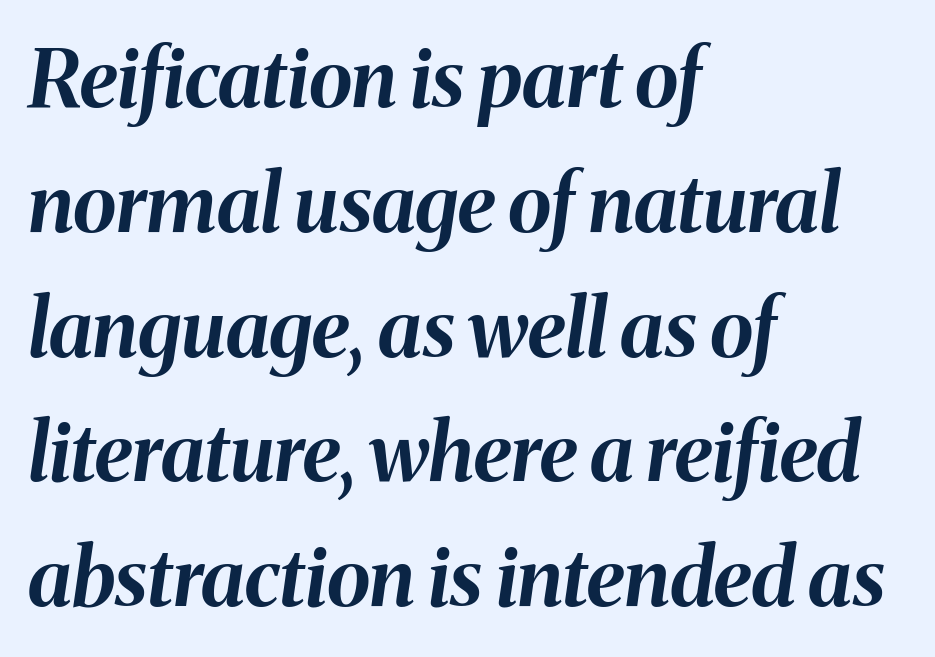
Q: Is the text bold? A: Yes.
Q: Is the text italic (slanted)? A: Yes, it leans right by about 8 degrees.
Q: Is the text underlined? A: No.
Q: How is the paragraph aligned? A: Left-aligned.
Q: Is the spacing between letters normal or unusually wide? A: Normal.
Q: Is the spacing between lines tight, normal or loose? A: Normal.
Q: Width (condensed, normal, or wide)? A: Normal.
Q: Stroke contrast? A: Medium.
Q: x-height? A: Medium.
Q: Monospaced? A: No.
